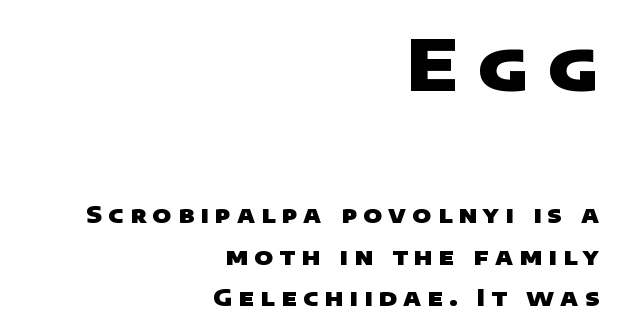
{"serif": "no", "bold": "yes", "weight": "heavy", "width": "wide", "stroke_contrast": "low", "x_height": "large", "monospaced": "no", "underline": "no", "align": "right", "line_spacing_ratio": 1.81, "letter_spacing": "wide", "letter_spacing_em": 0.27, "larger_block": "first", "size_ratio": 3.0, "glyph_px": 69}
